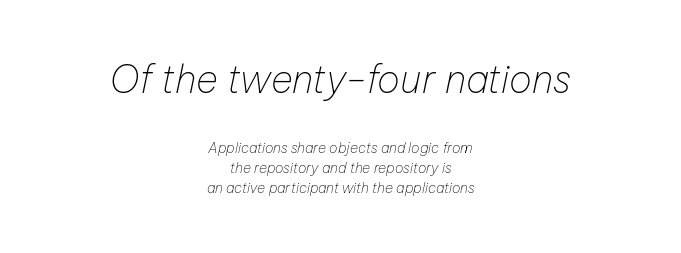
This block has exactly the height ordinary leading produces. Nobody touched the tracking dial on this one. Reading top to bottom, the characters get smaller at the block break. Alignment: centered. Clear beneath every line of the passage.
